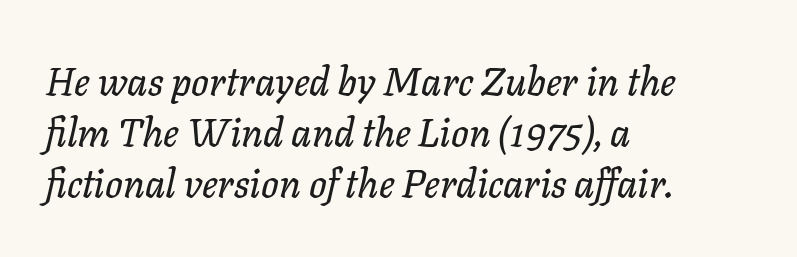
Q: Is the text italic (slanted)? A: Yes, it leans right by about 11 degrees.
Q: Is the text underlined? A: No.
Q: How is the paragraph aligned? A: Left-aligned.
Q: Is the spacing between letters normal or unusually wide? A: Normal.
Q: Is the spacing between lines tight, normal or loose? A: Normal.
Q: Width (condensed, normal, or wide)? A: Normal.
Q: Stroke contrast? A: Low.
Q: x-height? A: Medium.
Q: Monospaced? A: No.
